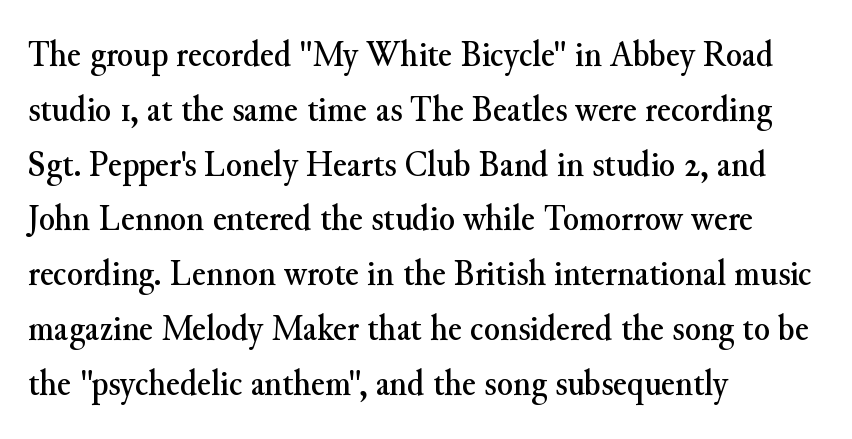
The text block is weighted toward the left margin, trailing off unevenly rightward. The specimen omits any rule beneath the text block's lines. The letters carry serifs — small finishing strokes at the ends of their stems. It's the straight-up-and-down kind of type.
